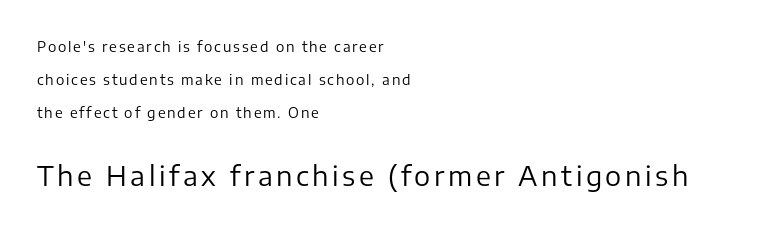
No word sits above an underline. Is the type heavy? It reads as light-to-regular instead. Size hierarchy here favors the trailing block over the leading one. A typesetter would call this leading open, well beyond the default. A roman cut, with each character standing at attention. One-word summary of the alignment: left.
